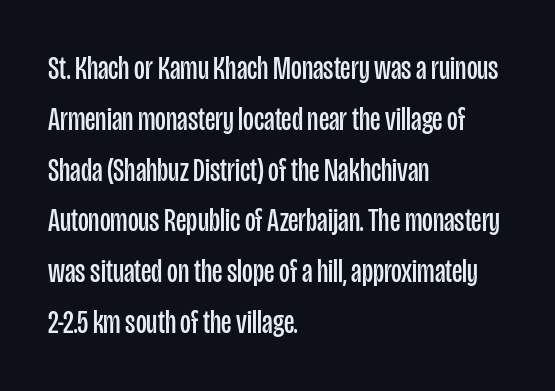
The image shows 33 px regular-weight, condensed sans-serif type, upright; set left-aligned, normal line spacing (1.54x), normal letter spacing, not underlined; low stroke contrast and a large x-height.
